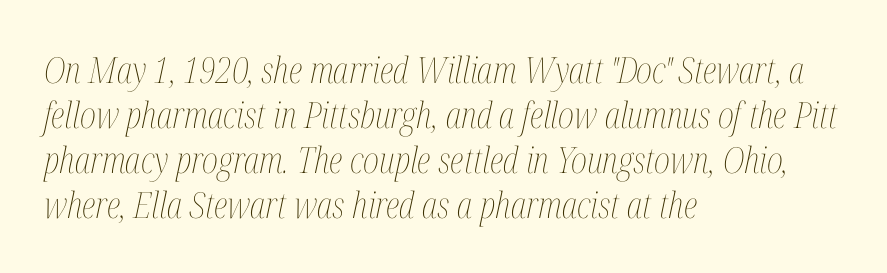
{"italic": "yes", "lean": "right", "slant_degrees": 12, "bold": "no", "weight": "thin", "width": "condensed", "stroke_contrast": "medium", "x_height": "medium", "monospaced": "no", "underline": "no", "align": "left", "line_spacing": "normal", "line_spacing_ratio": 1.25, "letter_spacing": "normal", "letter_spacing_em": 0.0, "glyph_px": 36}
